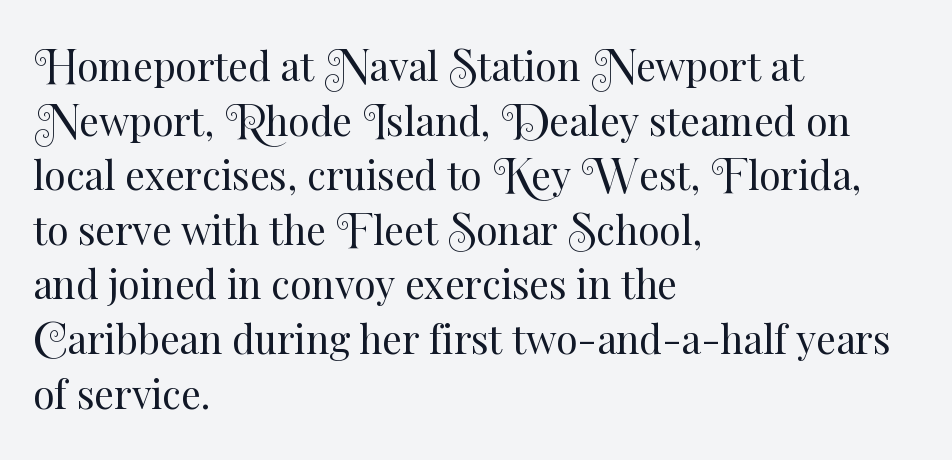
{"italic": "no", "bold": "no", "weight": "regular", "width": "normal", "stroke_contrast": "medium", "x_height": "small", "monospaced": "no", "underline": "no", "align": "left", "line_spacing": "normal", "line_spacing_ratio": 1.4, "letter_spacing": "normal", "letter_spacing_em": 0.0, "glyph_px": 39}
